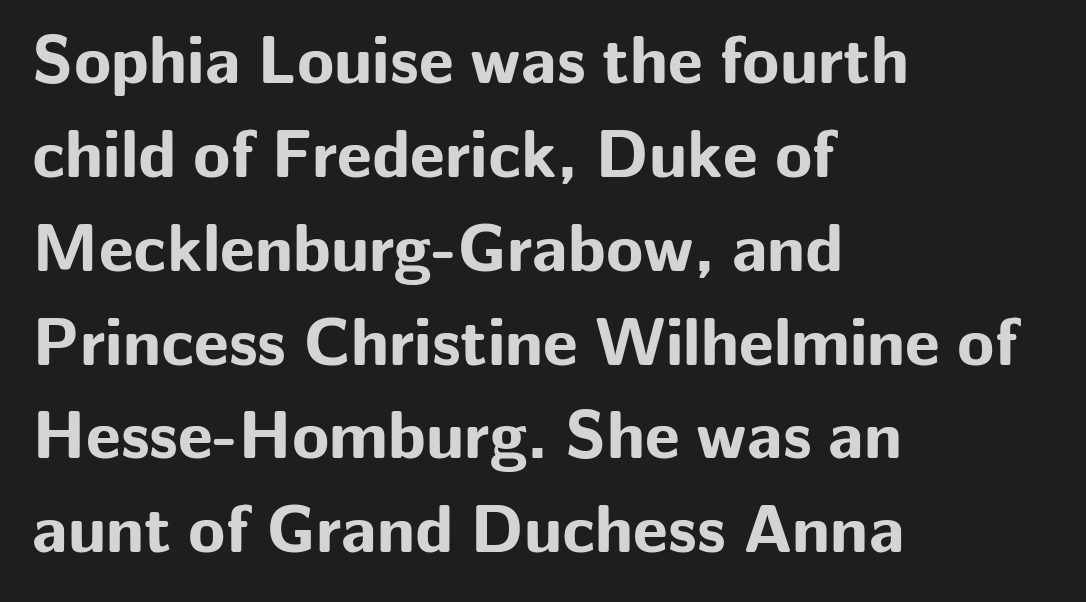
Character widths vary here, with narrow letters taking less room than wide ones. Characters follow at the spacing the type designer built in. Weight: bold. Caption: multi-line text, flush left, ragged right. The letters carry no serifs — their stems end cleanly without finishing strokes.
